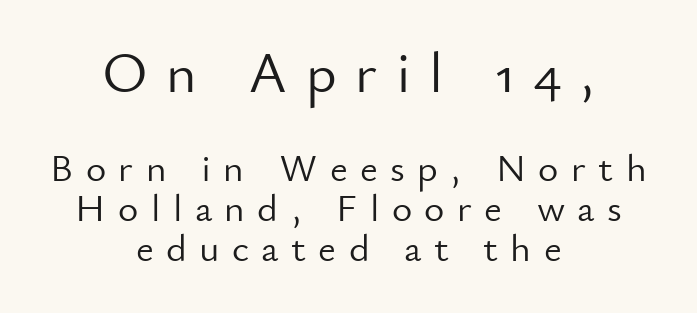
The upper block of text is set noticeably larger than the block beneath it. Leading is clearly below the norm, producing a dense column. Type without underlining. Stroke mass is kept to a normal reading level or below. The lines in this sample share a center point and differ in where they start and stop.
